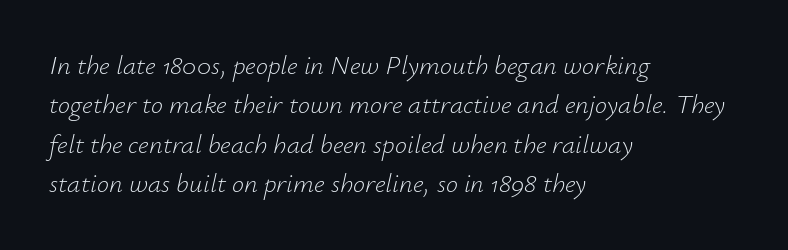
Just letters on the line, the space beneath them empty. The letterforms sit shoulder to shoulder at normal distance. The strokes are not fattened; the text isn't bold. Which margin do the lines hug? The left one — the right edge is uneven. The specimen reads as italic at a glance.
